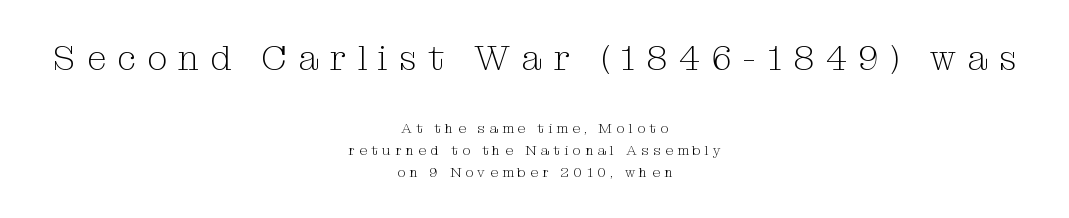
The image shows 35 px light serif type, upright; set centered, normal line spacing (1.59x), unusually wide letter spacing (+0.32 em), not underlined; the first (top) block is 2.5x larger; medium stroke contrast and a medium x-height.
